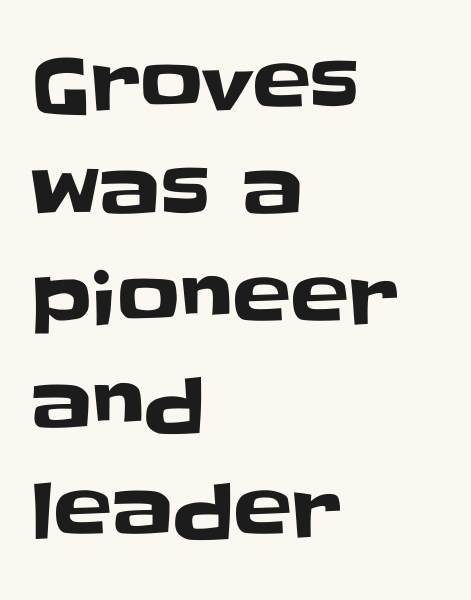
{"serif": "no", "italic": "no", "width": "normal", "stroke_contrast": "low", "x_height": "large", "monospaced": "no", "underline": "no", "align": "left", "line_spacing": "normal", "line_spacing_ratio": 1.37, "letter_spacing": "normal", "letter_spacing_em": 0.0, "glyph_px": 78}
